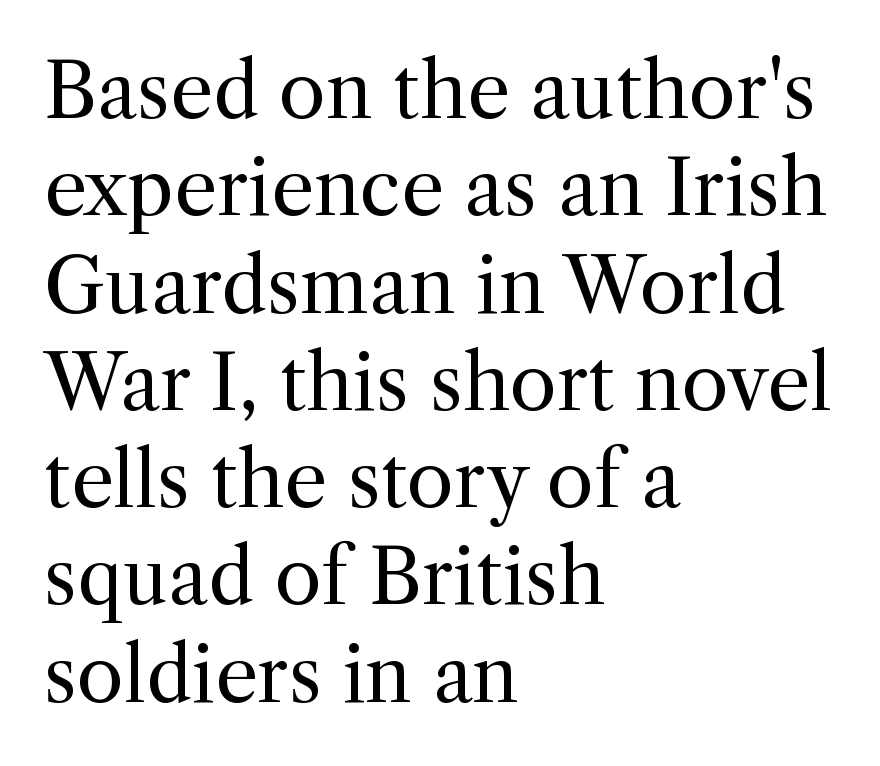
The image shows 76 px regular-weight serif type, upright; set left-aligned, normal line spacing (1.28x), normal letter spacing, not underlined; a medium x-height.
